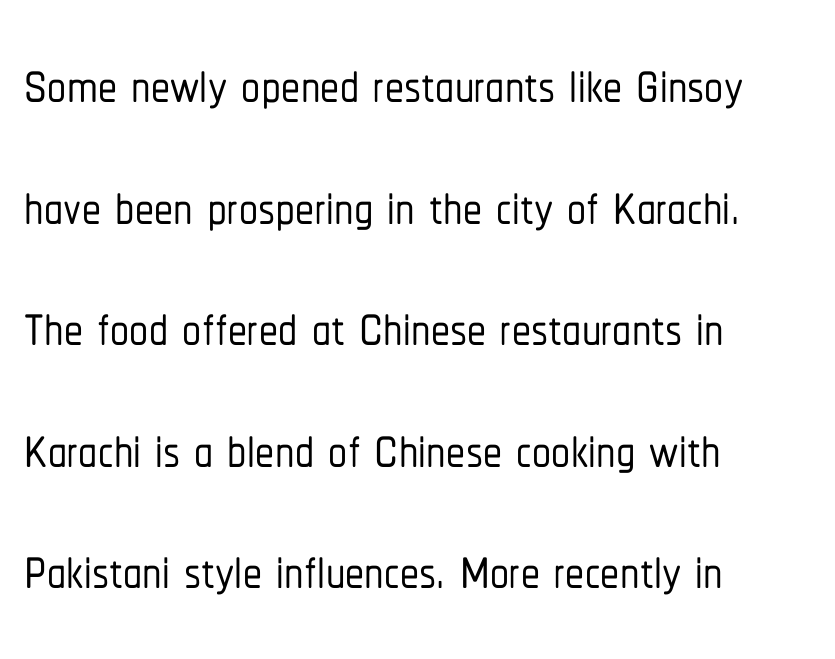
Observe the ordinary spacing: letters are neighbours, not strangers. This is sans-serif lettering, the kind often seen on screens and signage. Here the designer chose a conventional face with non-uniform glyph widths. What's the leading like? Ordinary, nothing unusual. Every stem runs plumb, perpendicular to the baseline.
